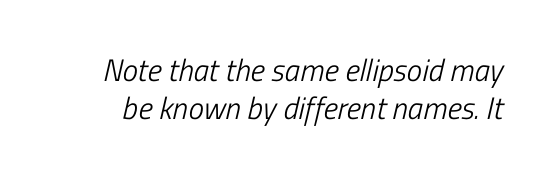
The image shows 31 px light, condensed type, italic (leaning right); set line spacing 1.22x, normal letter spacing, not underlined; low stroke contrast and a medium x-height.
